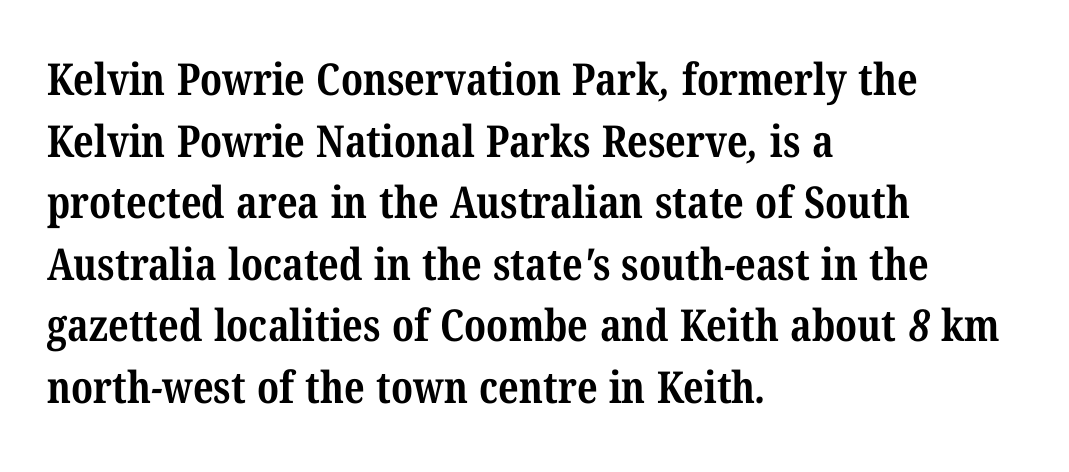
This rendering uses left alignment, leaving the right contour irregular. Tracking value appears to be zero — textbook default spacing. Is this a sans? No — the strokes have serifs. Notice how thick the strokes are: this is what a full bold looks like. Words float on clear page, feet unadorned.
